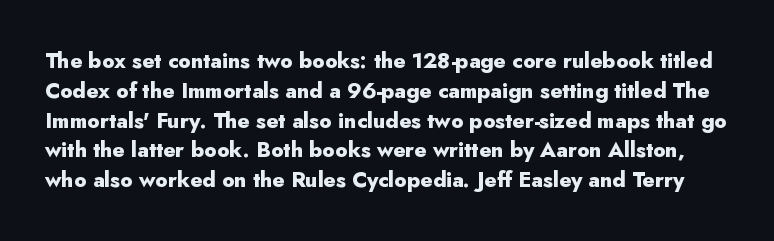
{"italic": "no", "bold": "yes", "underline": "no", "line_spacing": "normal", "line_spacing_ratio": 1.42, "letter_spacing": "normal", "letter_spacing_em": 0.0, "glyph_px": 21}
